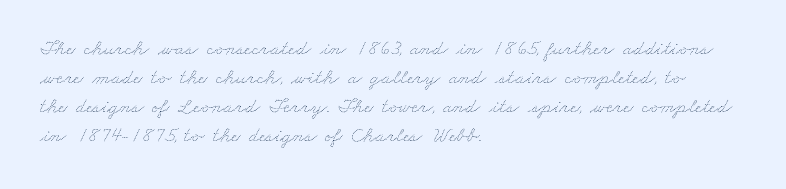
Summary of weight: not heavy and not bold. Type without underlining. You could call the tracking neutral — neither tight nor loose. Leading: standard.
